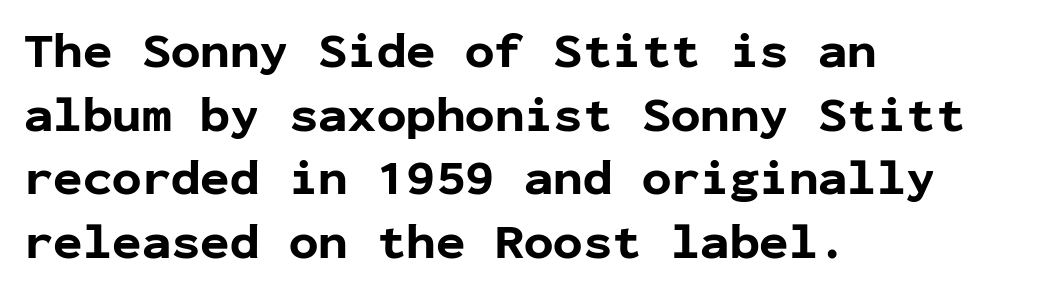
{"serif": "no", "italic": "no", "bold": "yes", "weight": "bold", "width": "normal", "stroke_contrast": "low", "x_height": "medium", "monospaced": "yes", "underline": "no", "align": "left", "line_spacing": "normal", "line_spacing_ratio": 1.3, "letter_spacing": "normal", "letter_spacing_em": 0.0, "glyph_px": 49}
